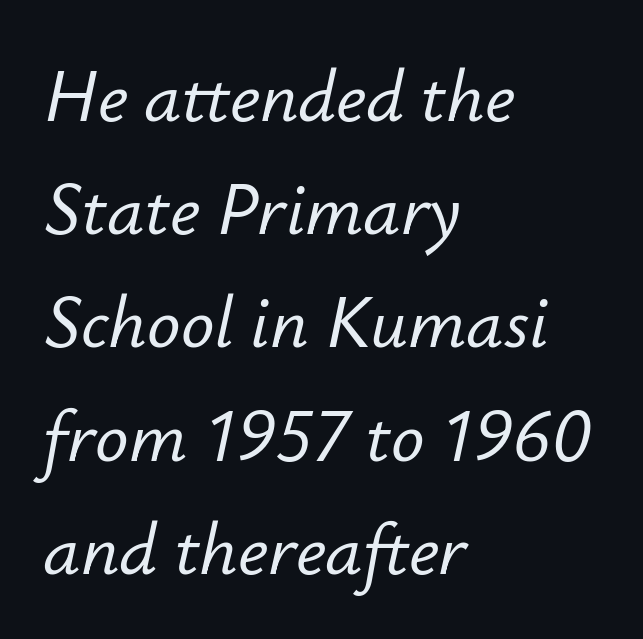
Compared with typical body copy, the letter spacing here is the same. Character widths vary here, with narrow letters taking less room than wide ones. The rows are spaced the way most documents space them. Quick note: underline off. Designer's note — italics engaged. Casual observation: everything's shoved over to the left.
